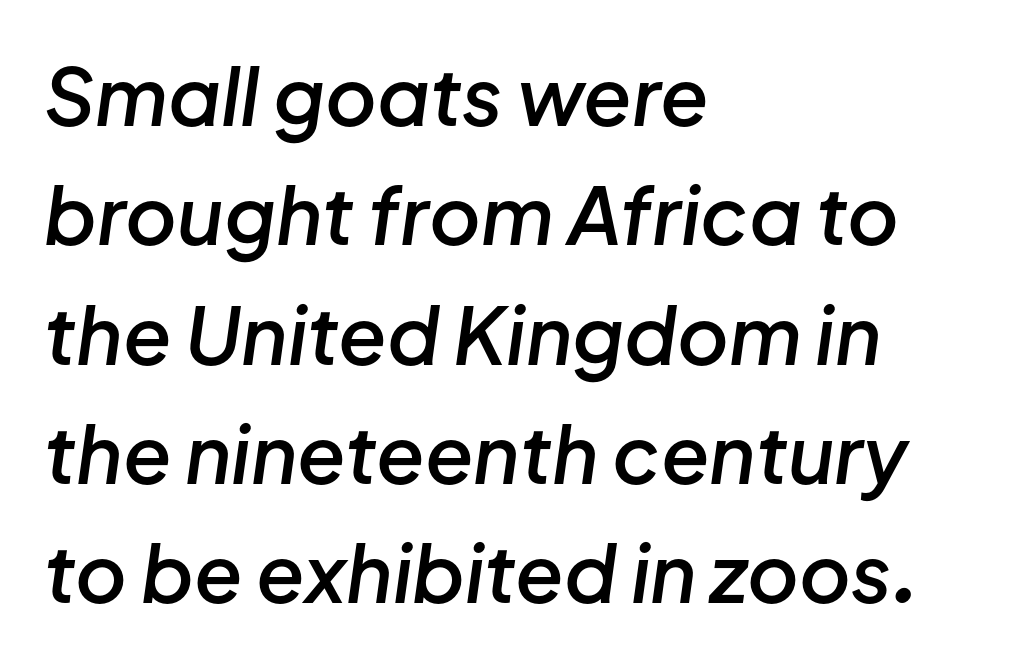
Varying glyph widths throughout — classic text-font behaviour. Does extra space separate the letters? No, they use regular spacing. Decoration check: the copy has no underline. Rows of type keep a routine distance in the vertical direction.
